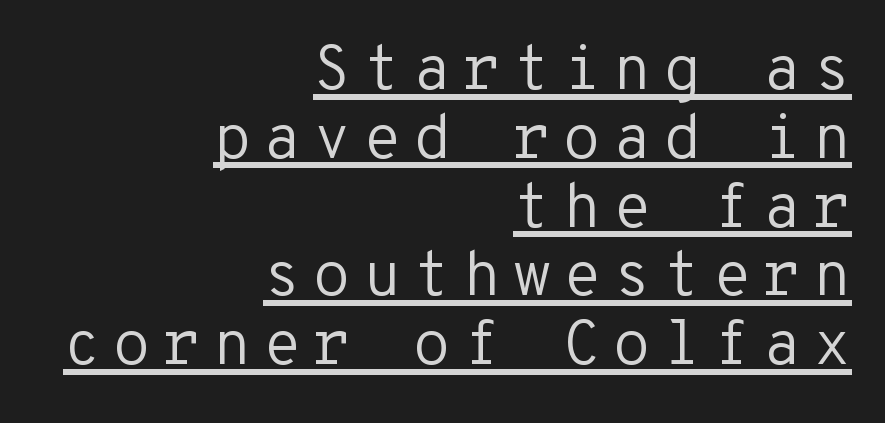
{"serif": "no", "italic": "no", "bold": "no", "weight": "regular", "width": "normal", "stroke_contrast": "low", "x_height": "medium", "monospaced": "yes", "underline": "yes", "align": "right", "line_spacing": "tight", "line_spacing_ratio": 1.11, "glyph_px": 62}
